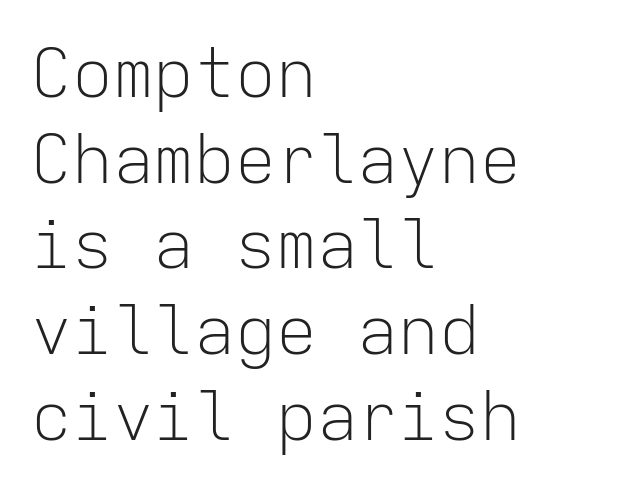
The font sits on the lighter half of the weight spectrum, regular included. Layout note: lines flush left. Check the space under the baseline: it is left empty. This sample keeps an unexceptional amount of space between lines. This is roman type, the default non-slanted kind.
